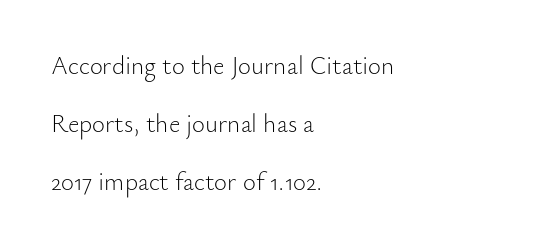
{"italic": "no", "bold": "no", "underline": "no", "align": "left", "line_spacing": "loose", "line_spacing_ratio": 2.33, "letter_spacing": "normal", "letter_spacing_em": 0.0, "glyph_px": 25}
